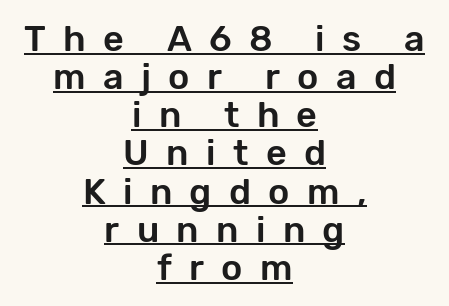
Q: Is the text italic (slanted)? A: No, it is upright.
Q: Is the typeface a serif or a sans-serif typeface? A: Sans-serif.
Q: Is the text underlined? A: Yes.
Q: How is the paragraph aligned? A: Centered.
Q: Is the spacing between letters normal or unusually wide? A: Unusually wide.
Q: Is the spacing between lines tight, normal or loose? A: Tight.
Q: Width (condensed, normal, or wide)? A: Normal.
Q: Stroke contrast? A: Low.
Q: x-height? A: Medium.
Q: Monospaced? A: No.
